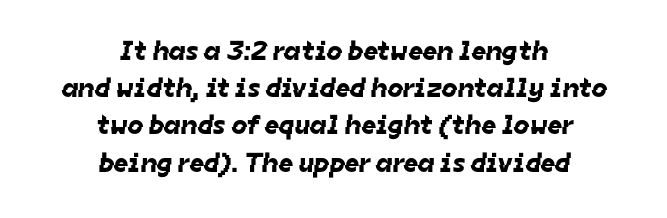
The image shows 28 px sans-serif type; set centered, normal line spacing (1.33x), normal letter spacing, not underlined; low stroke contrast and a medium x-height.
